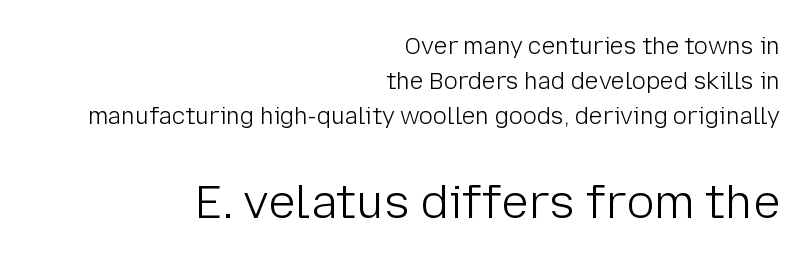
{"serif": "no", "italic": "no", "bold": "no", "weight": "light", "width": "normal", "stroke_contrast": "low", "x_height": "medium", "monospaced": "no", "underline": "no", "align": "right", "line_spacing": "normal", "line_spacing_ratio": 1.52, "letter_spacing": "normal", "letter_spacing_em": 0.0, "larger_block": "second", "size_ratio": 2.0, "glyph_px": 46}
